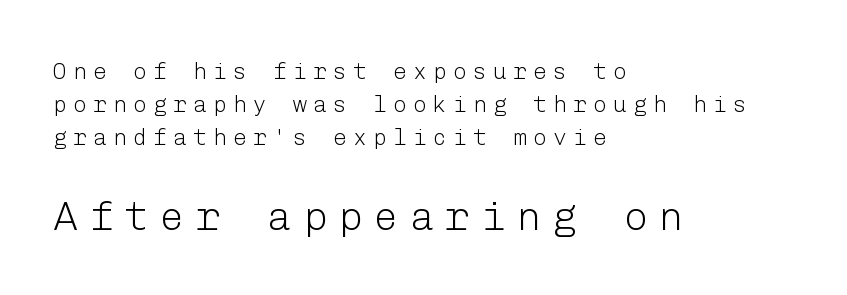
The passage shown is not bold in any degree. To sum up the face: it is a sans, with no serifs. These lines sit exactly where default settings would place them. Underline: absent. Typesetter's note — lower block bumped up in size, upper block left smaller.
